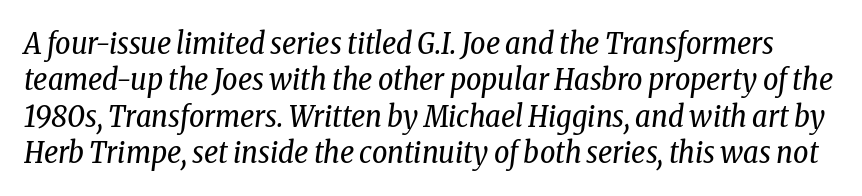
The image shows 30 px regular-weight, condensed serif type, italic (leaning right); set line spacing 1.21x, normal letter spacing, not underlined; low stroke contrast and a medium x-height.
